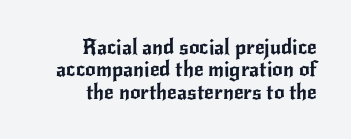
Notice how the stems are strictly vertical — no italics here. Anything drawn beneath the words? Only blank space. Observe the ordinary spacing: letters are neighbours, not strangers. The lines are packed closely together with very little leading. Each line ends at the same right margin while the left side varies.
